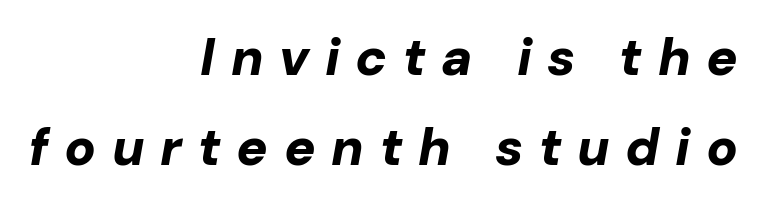
Q: Is the text bold? A: Yes.
Q: Is the text italic (slanted)? A: Yes, it leans right by about 10 degrees.
Q: Is the text underlined? A: No.
Q: How is the paragraph aligned? A: Right-aligned.
Q: Is the spacing between letters normal or unusually wide? A: Unusually wide.
Q: Width (condensed, normal, or wide)? A: Normal.
Q: Stroke contrast? A: Low.
Q: x-height? A: Medium.
Q: Monospaced? A: No.
